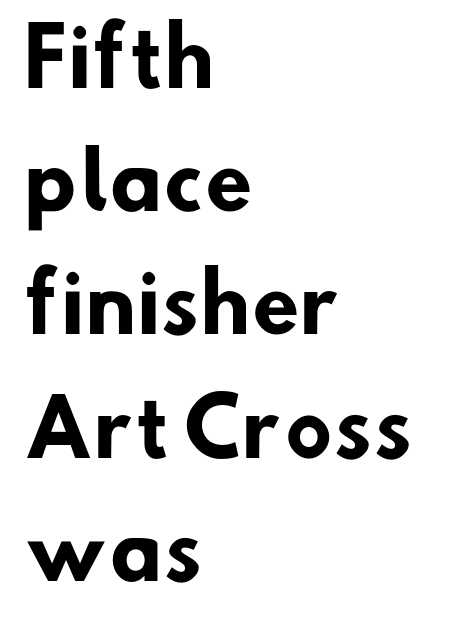
{"serif": "no", "bold": "yes", "weight": "heavy", "width": "normal", "stroke_contrast": "low", "x_height": "small", "monospaced": "no", "underline": "no", "align": "left", "line_spacing": "normal", "line_spacing_ratio": 1.58, "letter_spacing": "normal", "letter_spacing_em": 0.0, "glyph_px": 78}
